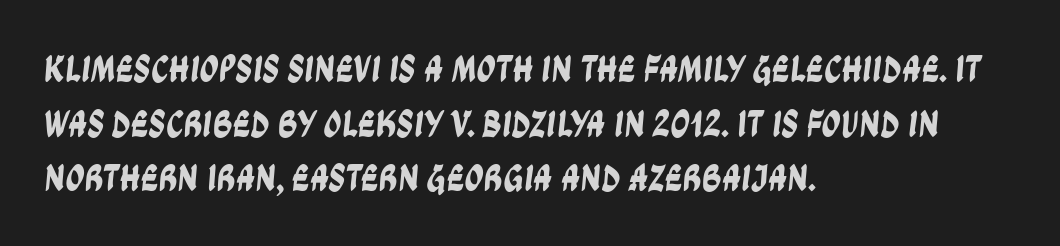
{"serif": "no", "width": "condensed", "stroke_contrast": "low", "x_height": "large", "monospaced": "no", "underline": "no", "align": "left", "line_spacing": "normal", "line_spacing_ratio": 1.44, "letter_spacing": "normal", "letter_spacing_em": 0.0, "glyph_px": 38}
